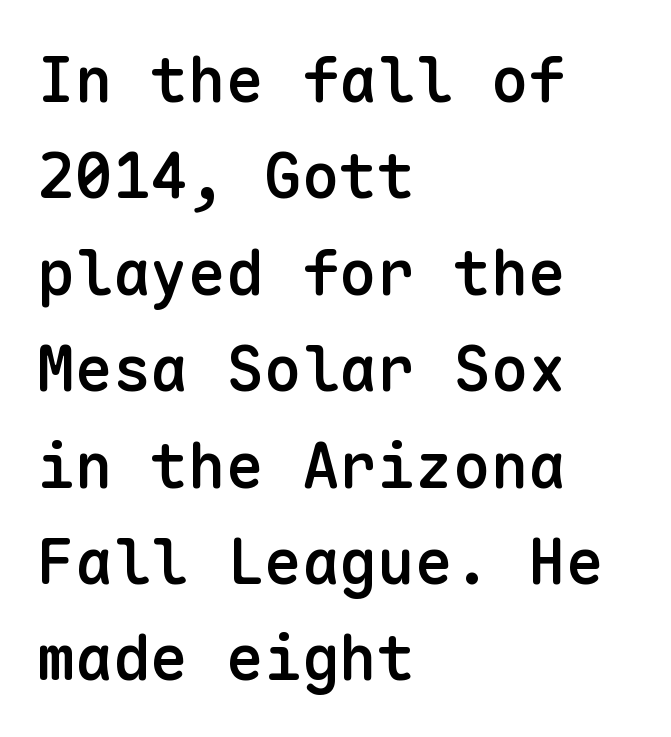
Q: Is the text bold? A: Semi-bold.
Q: Is the text italic (slanted)? A: No, it is upright.
Q: Is the typeface a serif or a sans-serif typeface? A: Sans-serif.
Q: Is the text underlined? A: No.
Q: How is the paragraph aligned? A: Left-aligned.
Q: Is the spacing between letters normal or unusually wide? A: Normal.
Q: Is the spacing between lines tight, normal or loose? A: Normal.
Q: Width (condensed, normal, or wide)? A: Normal.
Q: Stroke contrast? A: Low.
Q: x-height? A: Medium.
Q: Monospaced? A: Yes.
